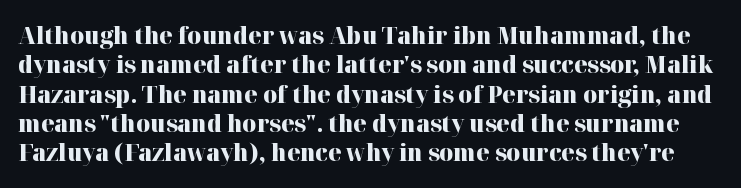
Spacing between characters is what you'd get straight out of the box. Vertical strokes here are truly vertical. A dark, heavy texture on the line: the type is bold. The glyphs are unaccompanied by any horizontal stroke below them.
